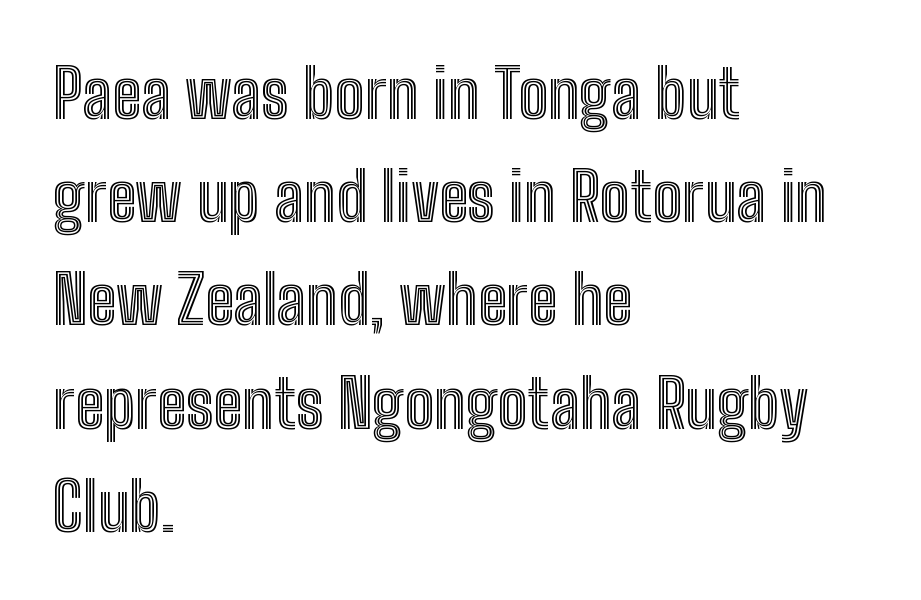
Q: Is the text italic (slanted)? A: No, it is upright.
Q: Is the text underlined? A: No.
Q: How is the paragraph aligned? A: Left-aligned.
Q: Is the spacing between letters normal or unusually wide? A: Normal.
Q: Is the spacing between lines tight, normal or loose? A: Normal.
Q: Width (condensed, normal, or wide)? A: Condensed.
Q: x-height? A: Medium.
Q: Monospaced? A: No.
